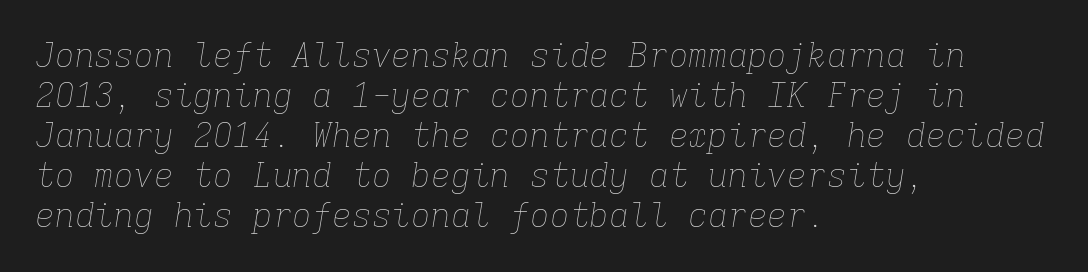
The image shows 33 px thin type, italic (leaning right), monospaced; set left-aligned, line spacing 1.21x, normal letter spacing, not underlined; low stroke contrast and a medium x-height.
